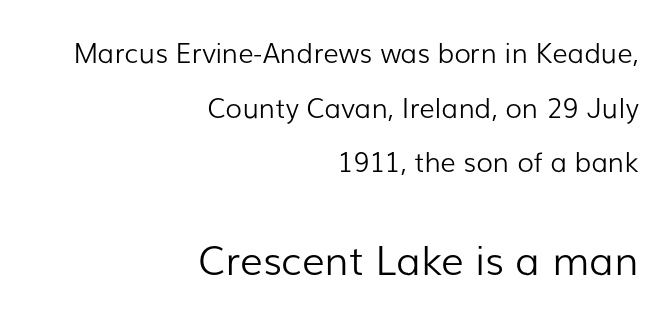
{"serif": "no", "italic": "no", "bold": "no", "weight": "light", "width": "normal", "stroke_contrast": "low", "x_height": "medium", "monospaced": "no", "underline": "no", "align": "right", "line_spacing": "loose", "line_spacing_ratio": 2.02, "letter_spacing": "normal", "letter_spacing_em": 0.0, "larger_block": "second", "size_ratio": 1.48, "glyph_px": 40}
